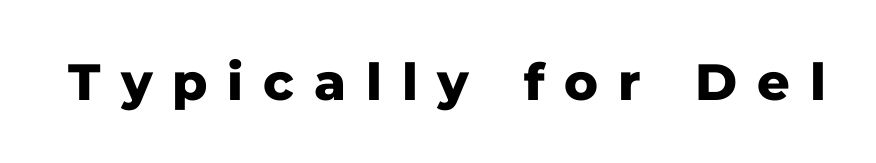
{"serif": "no", "italic": "no", "bold": "yes", "weight": "heavy", "width": "normal", "stroke_contrast": "low", "x_height": "medium", "monospaced": "no", "underline": "no", "letter_spacing": "wide", "letter_spacing_em": 0.39, "glyph_px": 51}
